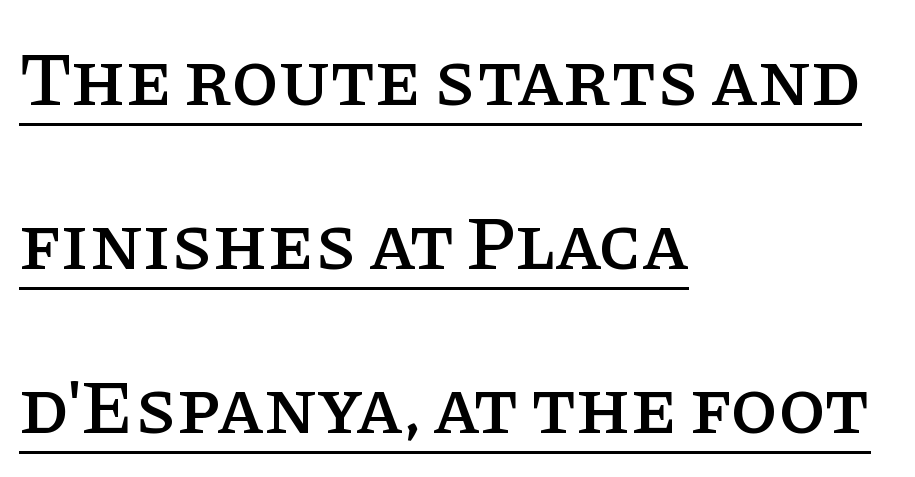
The image shows 77 px serif type, upright; set left-aligned, loose line spacing (2.13x), normal letter spacing, underlined; low stroke contrast and a large x-height.
